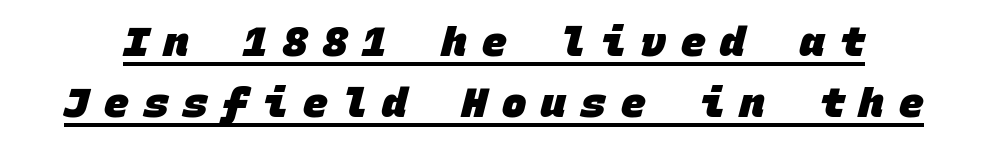
Unlike a traditional serif, this face leaves its strokes unadorned. You could only call the tracking loose — the letters float apart. Stroke thickness is high; the sample reads as a true bold. Looks like someone drew a line under every word here. The letters march in equal steps, a hallmark of fixed-pitch type. Regular leading.
